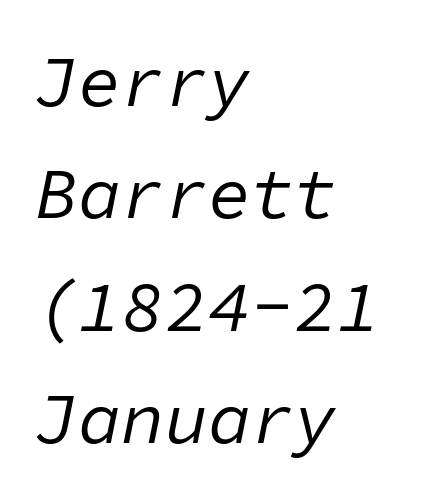
Nobody drew a line under any word here. The passage shown stacks its lines at a standard gap. The face used here is monospaced, like something from a code editor. Inter-character spacing is left at the font's built-in metrics. Ink coverage per letter is moderate at most.
